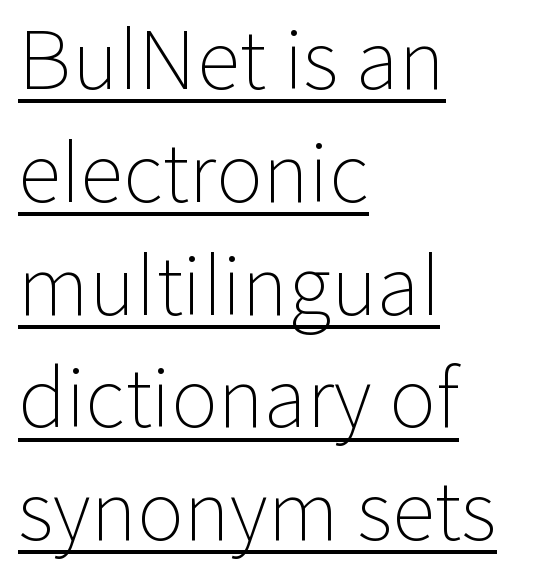
Q: Is the text bold? A: No.
Q: Is the text italic (slanted)? A: No, it is upright.
Q: Is the typeface a serif or a sans-serif typeface? A: Sans-serif.
Q: Is the text underlined? A: Yes.
Q: How is the paragraph aligned? A: Left-aligned.
Q: Is the spacing between letters normal or unusually wide? A: Normal.
Q: Is the spacing between lines tight, normal or loose? A: Normal.
Q: Width (condensed, normal, or wide)? A: Normal.
Q: Stroke contrast? A: Low.
Q: x-height? A: Medium.
Q: Monospaced? A: No.
